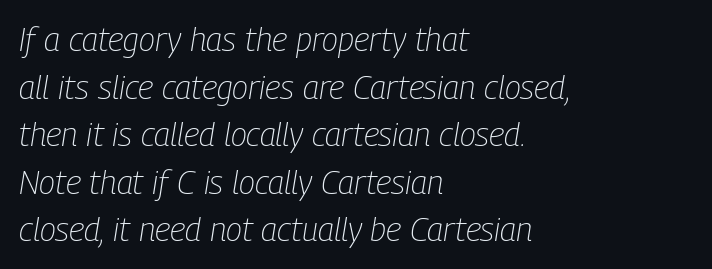
The image shows 33 px light, condensed type, italic (leaning right); set left-aligned, normal line spacing (1.44x), normal letter spacing, not underlined; low stroke contrast and a medium x-height.
